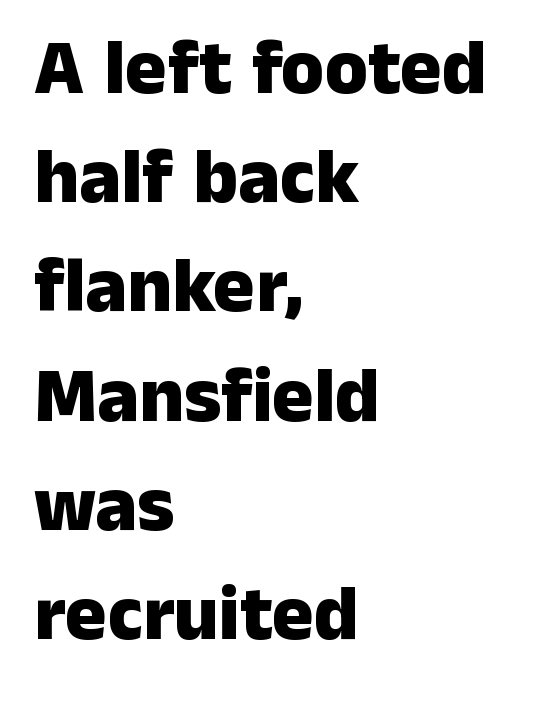
The image shows 78 px heavy sans-serif type, upright; set left-aligned, normal line spacing (1.4x), normal letter spacing, not underlined; low stroke contrast and a medium x-height.
